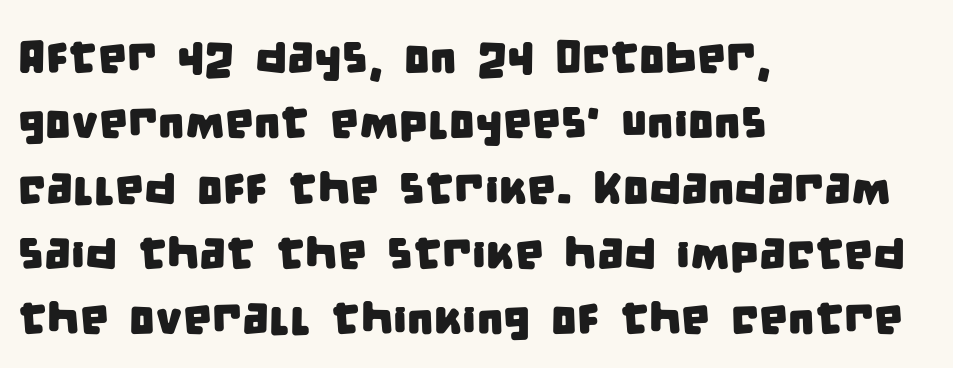
{"serif": "no", "width": "condensed", "stroke_contrast": "low", "x_height": "large", "monospaced": "no", "underline": "no", "align": "left", "line_spacing": "normal", "line_spacing_ratio": 1.42, "letter_spacing": "normal", "letter_spacing_em": 0.0, "glyph_px": 46}
